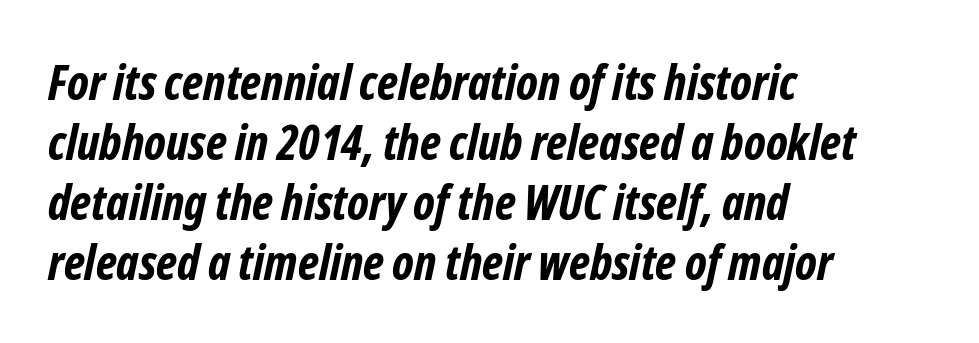
{"serif": "no", "bold": "yes", "weight": "bold", "width": "condensed", "stroke_contrast": "low", "x_height": "medium", "monospaced": "no", "underline": "no", "align": "left", "line_spacing": "normal", "line_spacing_ratio": 1.25, "letter_spacing": "normal", "letter_spacing_em": 0.0, "glyph_px": 48}
